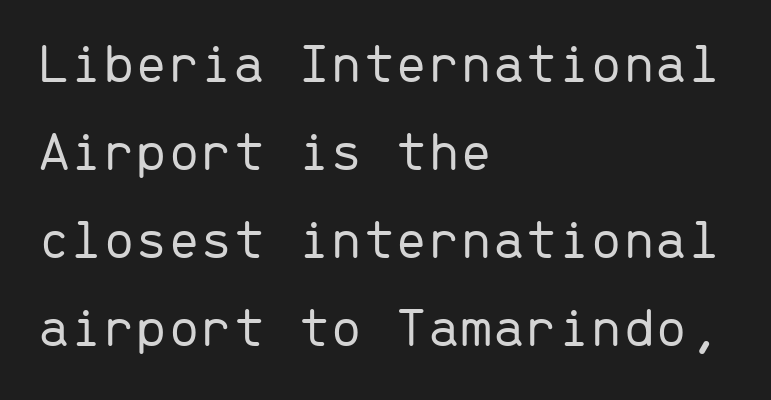
The image shows 58 px light sans-serif type, upright, monospaced; set left-aligned, normal line spacing (1.52x), normal letter spacing, not underlined; low stroke contrast and a medium x-height.
